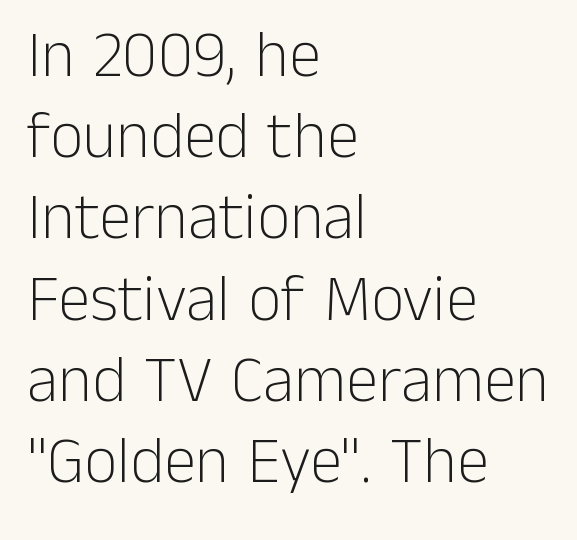
The image shows 65 px light sans-serif type, upright; set left-aligned, normal line spacing (1.25x), normal letter spacing, not underlined; low stroke contrast and a medium x-height.
